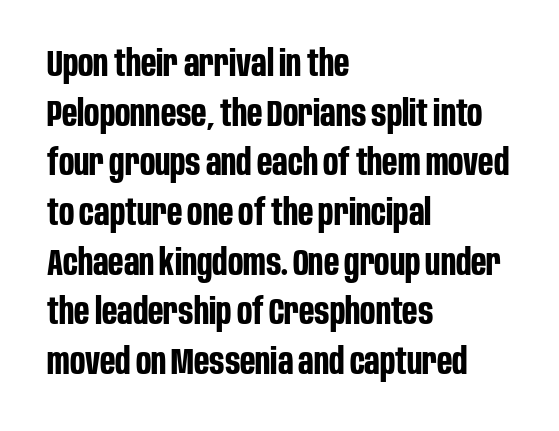
Words float on clear page, feet unadorned. A typesetter would call this zero additional tracking. The leading is moderate, giving the passage an even texture. The rendering uses natural spacing where letterforms have individual widths. Each line starts at the same left margin while the right side varies.
